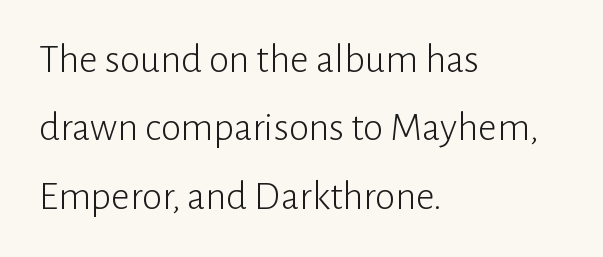
Q: Is the text bold? A: No.
Q: Is the text italic (slanted)? A: No, it is upright.
Q: Is the typeface a serif or a sans-serif typeface? A: Sans-serif.
Q: Is the text underlined? A: No.
Q: How is the paragraph aligned? A: Left-aligned.
Q: Is the spacing between letters normal or unusually wide? A: Normal.
Q: Is the spacing between lines tight, normal or loose? A: Normal.
Q: Width (condensed, normal, or wide)? A: Normal.
Q: Stroke contrast? A: Low.
Q: x-height? A: Medium.
Q: Monospaced? A: No.
